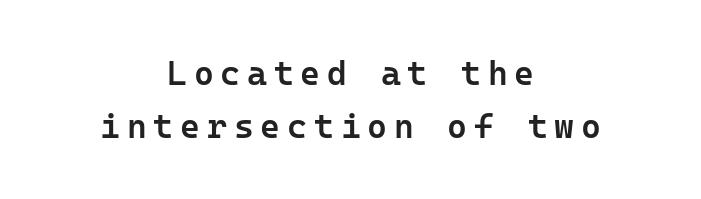
Is the letter spacing exaggerated? Yes — the characters are pushed far apart. What's the leading like? Ordinary, nothing unusual. Its strokes are somewhat broadened, the hallmark of semibold type. These lines stack symmetrically, like a column narrowing and widening about its center. A clean baseline with only descenders dipping below it. Unlike a traditional serif, this face leaves its strokes unadorned.
